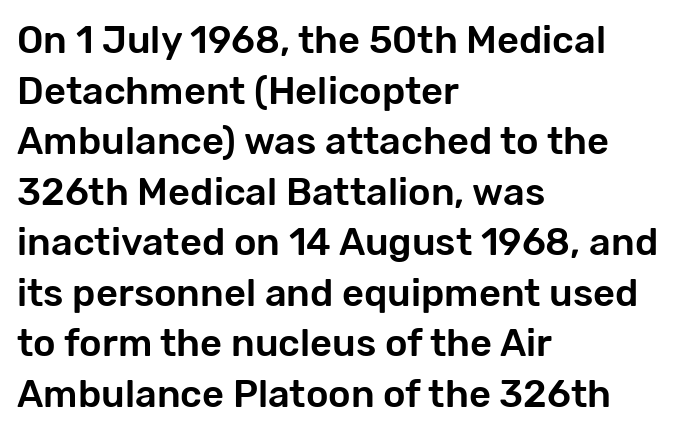
{"serif": "no", "italic": "no", "width": "normal", "stroke_contrast": "low", "x_height": "medium", "monospaced": "no", "underline": "no", "align": "left", "line_spacing": "normal", "line_spacing_ratio": 1.33, "letter_spacing": "normal", "letter_spacing_em": 0.0, "glyph_px": 38}
